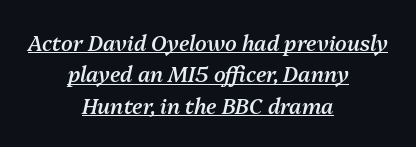
Q: Is the text bold? A: Semi-bold.
Q: Is the text italic (slanted)? A: Yes, it leans right by about 13 degrees.
Q: Is the text underlined? A: Yes.
Q: How is the paragraph aligned? A: Centered.
Q: Is the spacing between letters normal or unusually wide? A: Normal.
Q: Is the spacing between lines tight, normal or loose? A: Normal.
